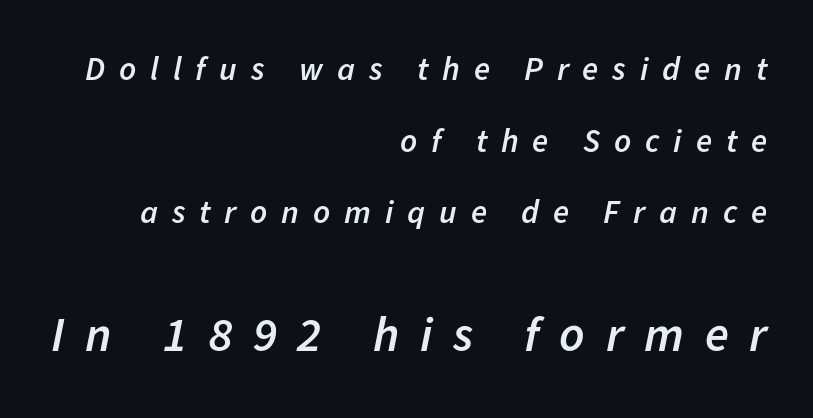
Q: Is the text bold? A: Semi-bold.
Q: Is the text italic (slanted)? A: Yes, it leans right by about 11 degrees.
Q: Is the text underlined? A: No.
Q: How is the paragraph aligned? A: Right-aligned.
Q: Is the spacing between letters normal or unusually wide? A: Unusually wide.
Q: Is the spacing between lines tight, normal or loose? A: Loose.
Q: Which block of text is set in a larger size, the first (top) or the second (bottom)? A: The second (bottom) one.
Q: Width (condensed, normal, or wide)? A: Normal.
Q: Stroke contrast? A: Low.
Q: x-height? A: Medium.
Q: Monospaced? A: No.
